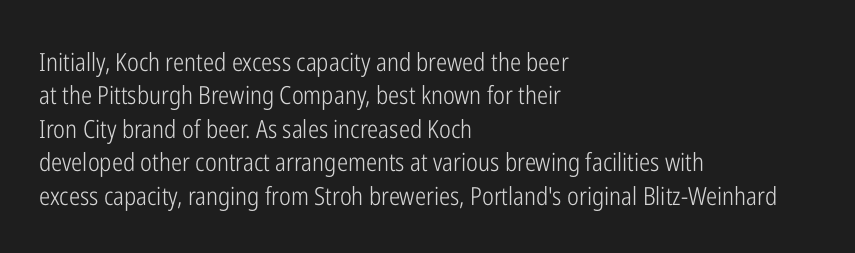
Q: Is the text bold? A: No.
Q: Is the text italic (slanted)? A: No, it is upright.
Q: Is the text underlined? A: No.
Q: How is the paragraph aligned? A: Left-aligned.
Q: Is the spacing between letters normal or unusually wide? A: Normal.
Q: Is the spacing between lines tight, normal or loose? A: Normal.
